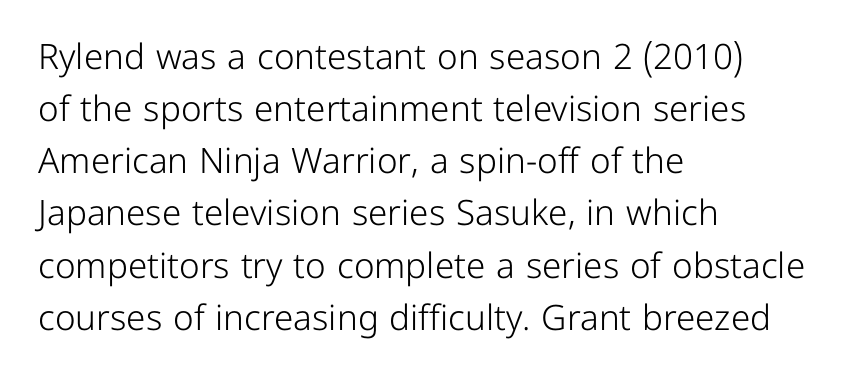
The image shows 35 px light sans-serif type, upright; set left-aligned, normal line spacing (1.49x), normal letter spacing, not underlined; low stroke contrast and a medium x-height.
